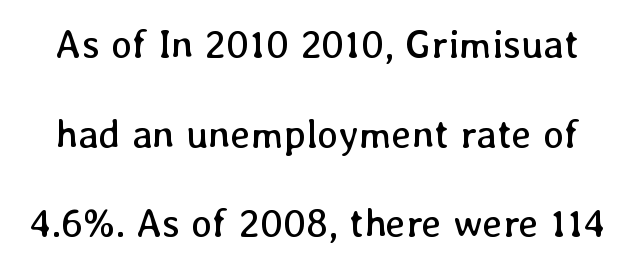
{"italic": "no", "bold": "no", "weight": "regular", "width": "normal", "stroke_contrast": "low", "x_height": "medium", "monospaced": "no", "underline": "no", "line_spacing": "loose", "line_spacing_ratio": 2.24, "letter_spacing": "normal", "letter_spacing_em": 0.0, "glyph_px": 40}
